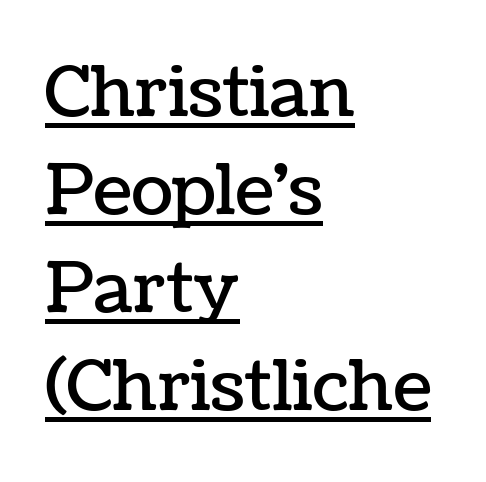
Evenly set lines give the paragraph a standard silhouette. You could not count columns in this text — the font is proportionally spaced. The rendering anchors every line to the left-hand side. Posture: upright roman. No extra tracking has been applied to these lines.
